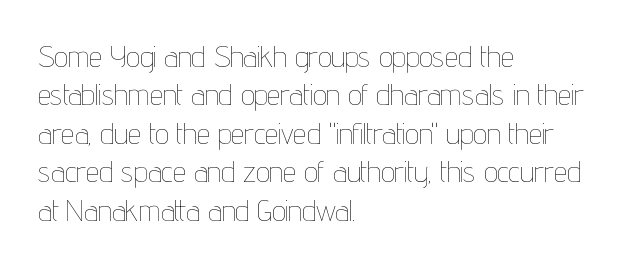
Layout note: lines flush left. Students, note that the glyphs here touch the page at normal intervals. Underline: absent. Notice how the stems are strictly vertical — no italics here.
